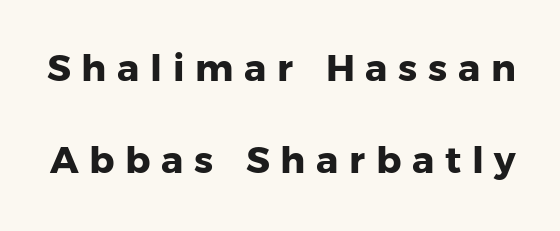
Serifs: no, the terminals of the letterforms are clean. Set as a true bold cut, around the 700 mark. The rendering inserts visible extra space after every character. You could not count columns in this text — the font is proportionally spaced.
